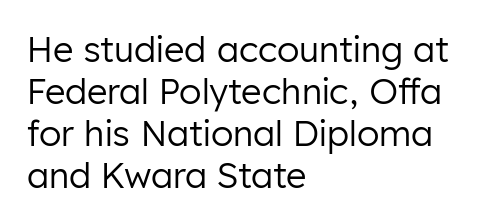
The type family on display is of the sans-serif kind. The type sits square on the baseline with zero lean. Line starts are locked; line ends wander. Heft: none added — not bold. No extra tracking has been applied to these lines. Do the characters align in a grid? No, the font is proportional.
